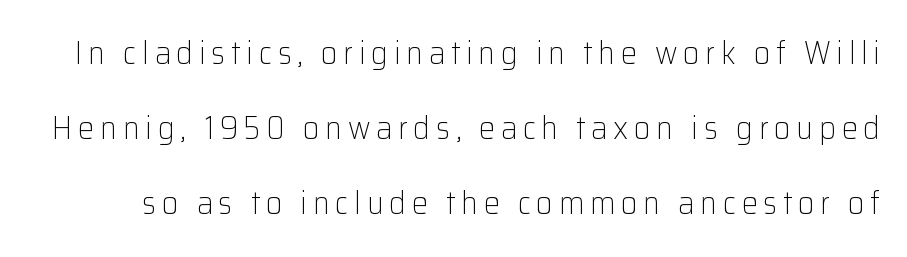
{"serif": "no", "italic": "no", "bold": "no", "weight": "light", "width": "normal", "stroke_contrast": "low", "x_height": "medium", "monospaced": "no", "underline": "no", "line_spacing": "loose", "line_spacing_ratio": 2.35, "glyph_px": 32}
